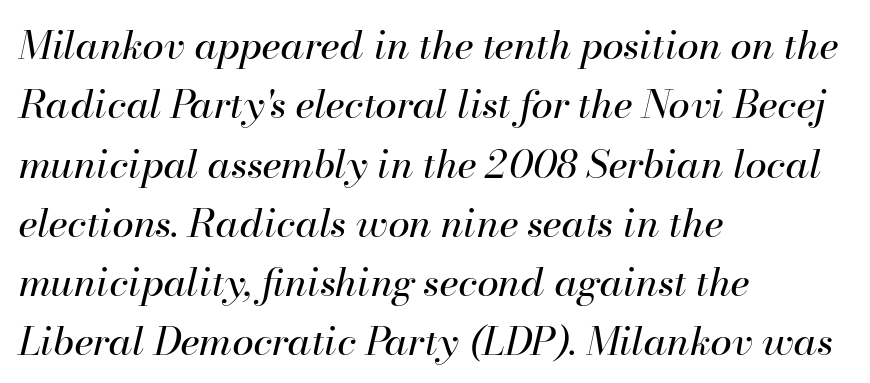
Q: Is the text bold? A: No.
Q: Is the text italic (slanted)? A: Yes, it leans right by about 13 degrees.
Q: Is the text underlined? A: No.
Q: How is the paragraph aligned? A: Left-aligned.
Q: Is the spacing between letters normal or unusually wide? A: Normal.
Q: Is the spacing between lines tight, normal or loose? A: Normal.
Q: Width (condensed, normal, or wide)? A: Normal.
Q: Stroke contrast? A: High.
Q: x-height? A: Small.
Q: Monospaced? A: No.
